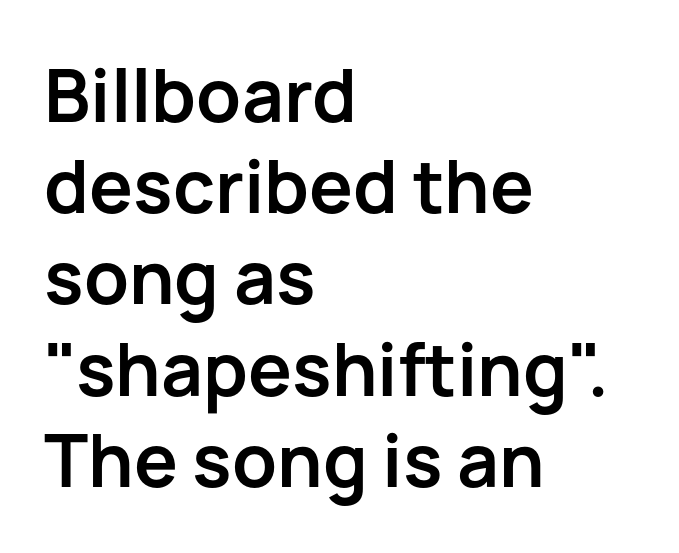
Underline: absent. The tracking reads as untouched default to a designer's eye. Grotesque or geometric, the face here clearly has no serifs. The rendering anchors every line to the left-hand side. The typography opts for an upright posture over an oblique one. Each letter keeps its own natural width here, so spacing adapts to shape.
